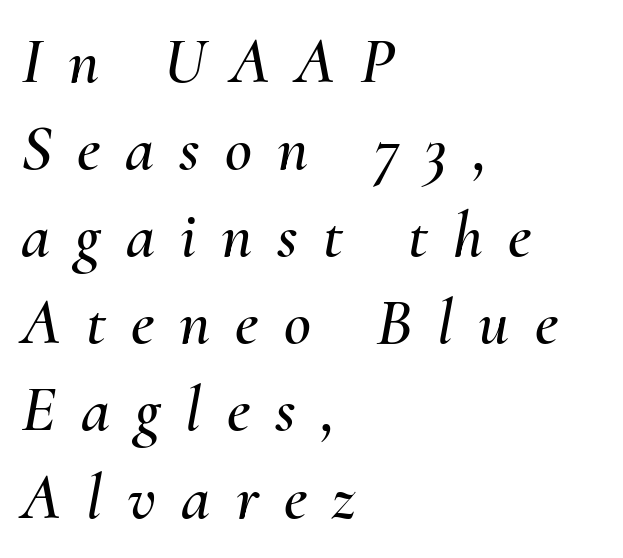
{"italic": "yes", "lean": "right", "slant_degrees": 10, "width": "normal", "stroke_contrast": "medium", "x_height": "small", "monospaced": "no", "underline": "no", "align": "left", "line_spacing": "normal", "line_spacing_ratio": 1.32, "letter_spacing": "wide", "letter_spacing_em": 0.38, "glyph_px": 66}
